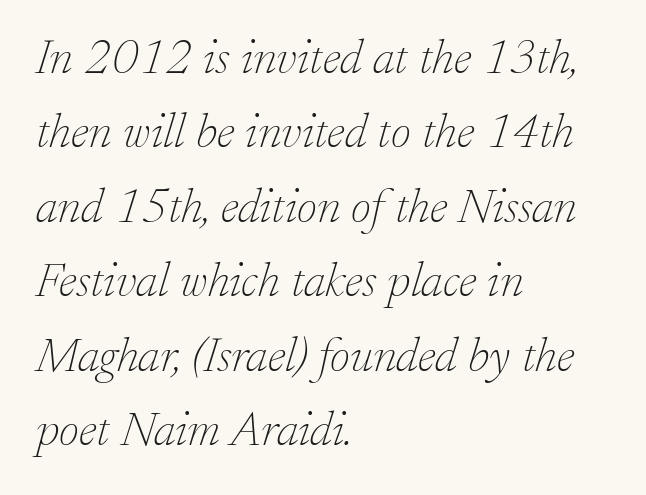
The lines in this sample share a left origin and differ only in where they stop. Summary of weight: not heavy and not bold. Proportional: the letters do not fall into vertical columns. Does the type have serifs? Yes, each stem ends in a small foot. The letters are slanted; this is an italic face.
